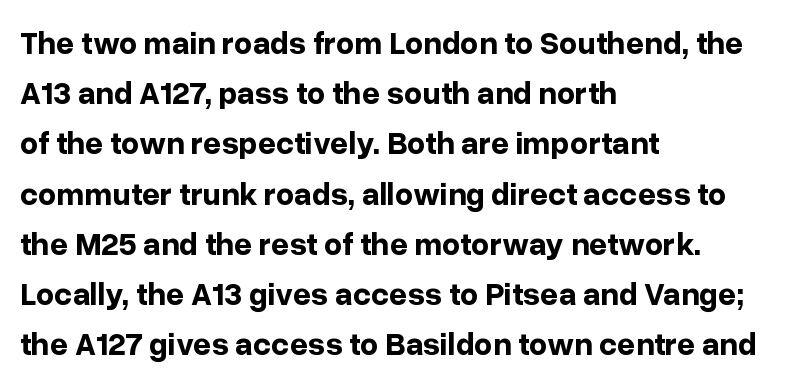
Q: Is the text bold? A: Yes.
Q: Is the text italic (slanted)? A: No, it is upright.
Q: Is the typeface a serif or a sans-serif typeface? A: Sans-serif.
Q: Is the text underlined? A: No.
Q: How is the paragraph aligned? A: Left-aligned.
Q: Is the spacing between letters normal or unusually wide? A: Normal.
Q: Is the spacing between lines tight, normal or loose? A: Normal.
Q: Width (condensed, normal, or wide)? A: Normal.
Q: Stroke contrast? A: Low.
Q: x-height? A: Medium.
Q: Monospaced? A: No.
